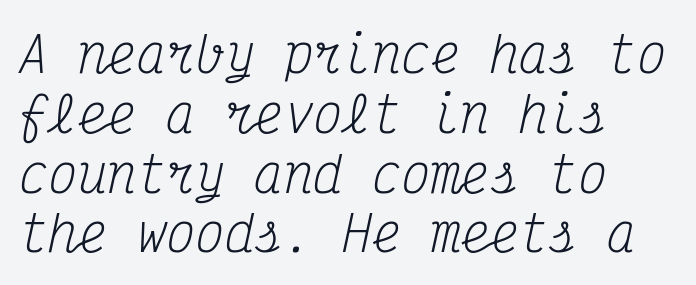
{"serif": "yes", "italic": "yes", "lean": "right", "slant_degrees": 12, "bold": "no", "weight": "regular", "width": "condensed", "stroke_contrast": "medium", "x_height": "medium", "monospaced": "yes", "underline": "no", "align": "left", "line_spacing_ratio": 1.22, "letter_spacing": "normal", "letter_spacing_em": 0.0, "glyph_px": 49}
